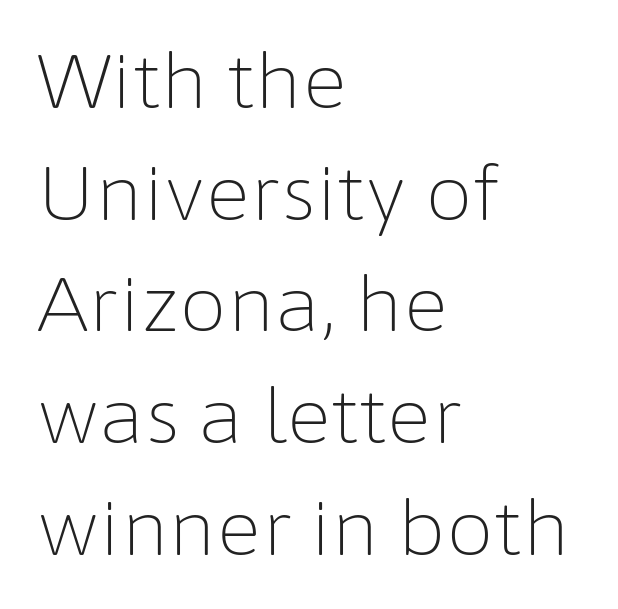
Note the varied advance widths — an 'i' is clearly narrower than an 'm'. Left-aligned paragraph, ragged on the right. Vertically, the passage feels balanced, rows spaced as you'd expect. Is this a sans? Yes — the strokes have no serifs. Decoration check: the copy has no underline.
